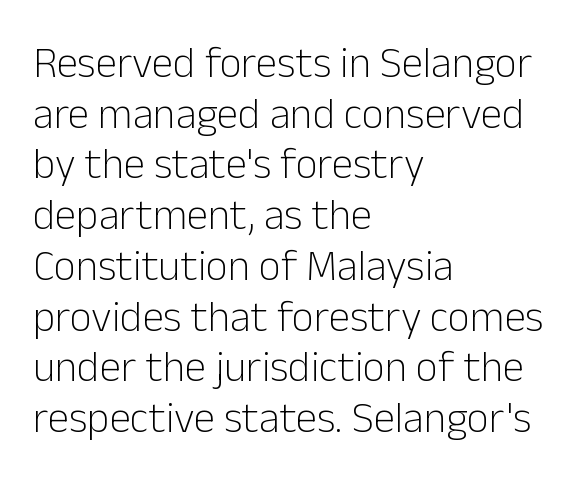
{"serif": "no", "italic": "no", "bold": "no", "weight": "light", "width": "normal", "stroke_contrast": "low", "x_height": "medium", "monospaced": "no", "underline": "no", "align": "left", "line_spacing_ratio": 1.18, "letter_spacing": "normal", "letter_spacing_em": 0.0, "glyph_px": 43}
